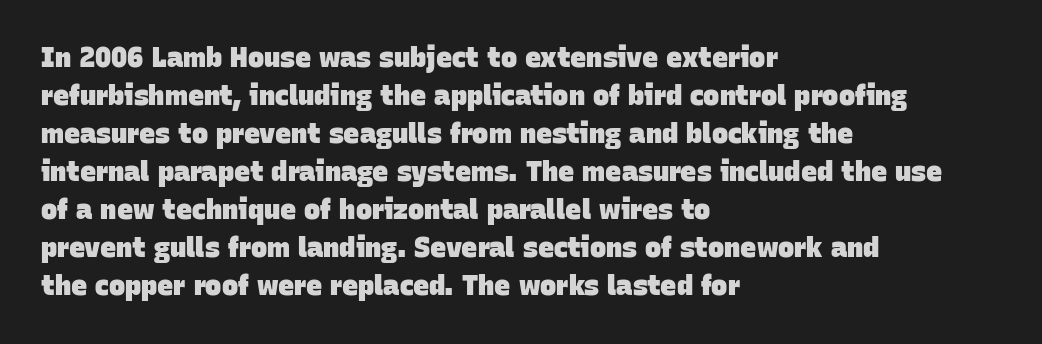
Beneath every word, the page is bare. Short note: letters normally spaced. Does the leading feel generous? No, just average. Alignment: flush left.
